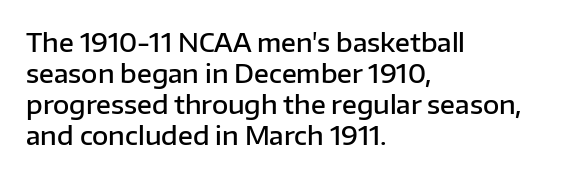
Q: Is the text bold? A: Semi-bold.
Q: Is the text italic (slanted)? A: No, it is upright.
Q: Is the text underlined? A: No.
Q: How is the paragraph aligned? A: Left-aligned.
Q: Is the spacing between letters normal or unusually wide? A: Normal.
